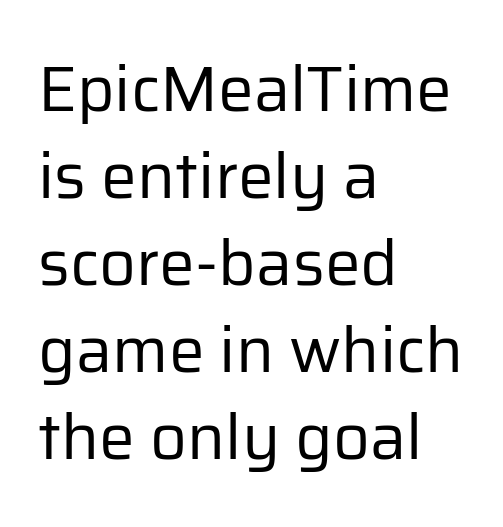
{"serif": "no", "italic": "no", "bold": "no", "weight": "regular", "width": "normal", "stroke_contrast": "low", "x_height": "medium", "monospaced": "no", "underline": "no", "align": "left", "line_spacing": "normal", "line_spacing_ratio": 1.36, "letter_spacing": "normal", "letter_spacing_em": 0.0, "glyph_px": 64}
